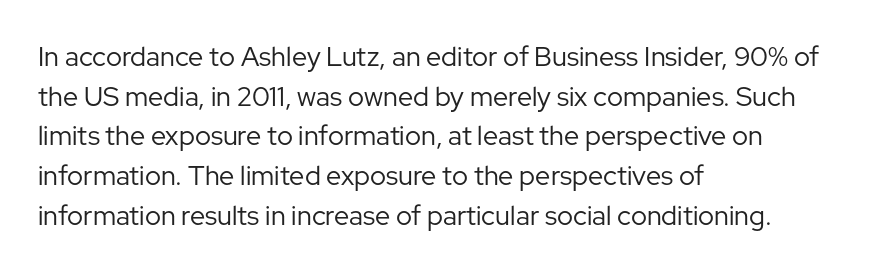
Notice how descenders clear the ascenders below comfortably — that's standard leading. Inter-character spacing is left at the font's built-in metrics. Bare-footed words on every line. The strokes are not fattened; the text isn't bold. A student would call this left alignment; a typographer would say flush left, rag right.
